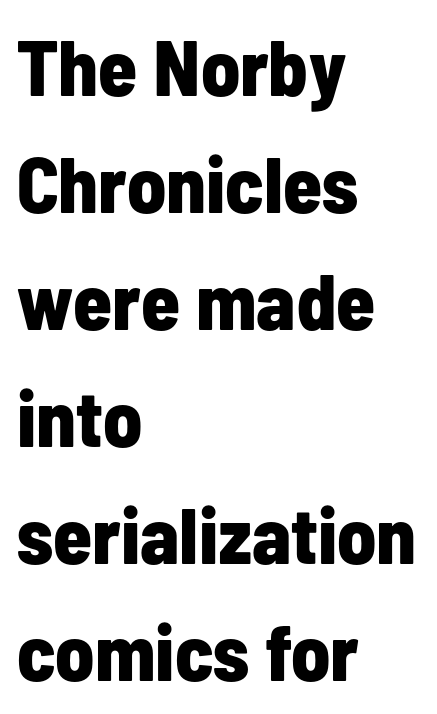
Q: Is the text bold? A: Yes.
Q: Is the text italic (slanted)? A: No, it is upright.
Q: Is the typeface a serif or a sans-serif typeface? A: Sans-serif.
Q: Is the text underlined? A: No.
Q: How is the paragraph aligned? A: Left-aligned.
Q: Is the spacing between letters normal or unusually wide? A: Normal.
Q: Is the spacing between lines tight, normal or loose? A: Normal.
Q: Width (condensed, normal, or wide)? A: Condensed.
Q: Stroke contrast? A: Low.
Q: x-height? A: Medium.
Q: Monospaced? A: No.
